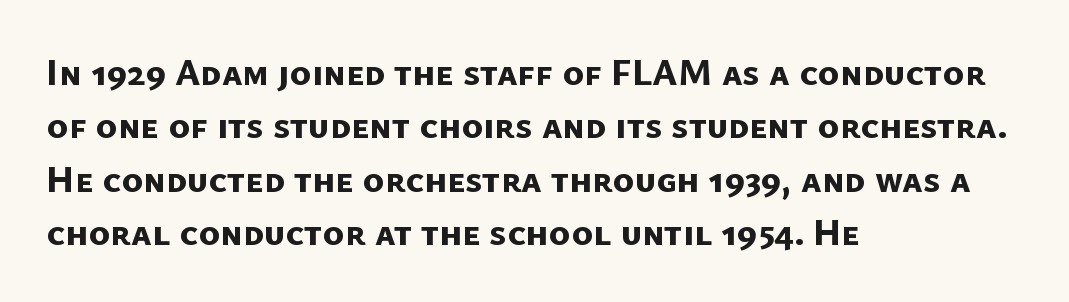
The image shows 37 px bold sans-serif type; set left-aligned, normal line spacing (1.44x), normal letter spacing, not underlined; low stroke contrast and a medium x-height.
